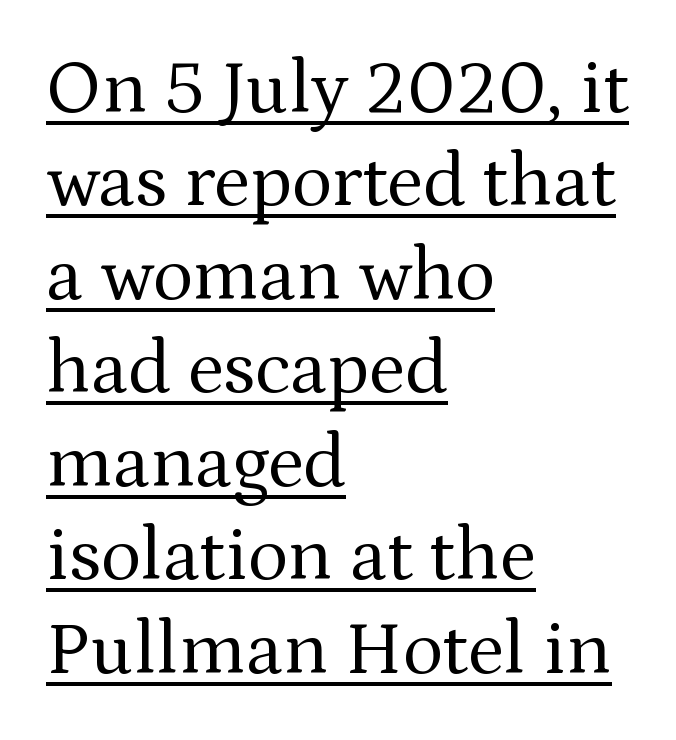
Q: Is the text bold? A: No.
Q: Is the text italic (slanted)? A: No, it is upright.
Q: Is the typeface a serif or a sans-serif typeface? A: Serif.
Q: Is the text underlined? A: Yes.
Q: How is the paragraph aligned? A: Left-aligned.
Q: Is the spacing between letters normal or unusually wide? A: Normal.
Q: Width (condensed, normal, or wide)? A: Normal.
Q: Stroke contrast? A: Medium.
Q: x-height? A: Medium.
Q: Monospaced? A: No.
